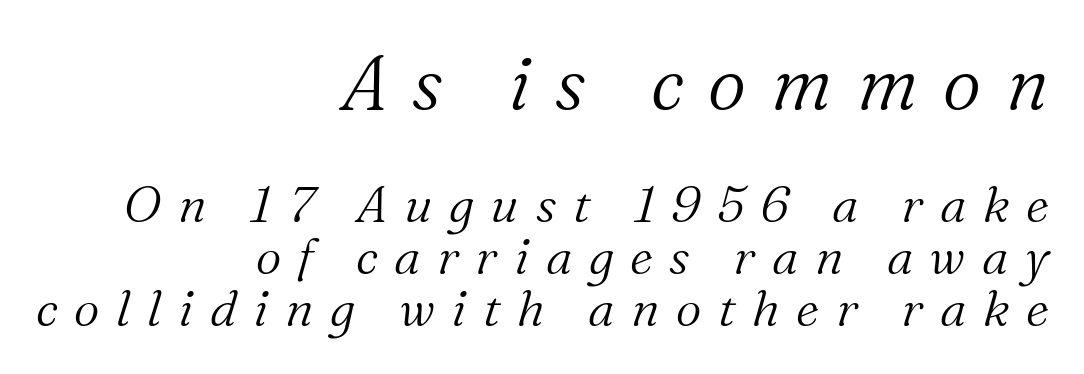
Ink coverage per letter is moderate at most. The rendering uses natural spacing where letterforms have individual widths. The earlier block is typeset at a bigger size than the later block. Where is the straight margin? On the right.
